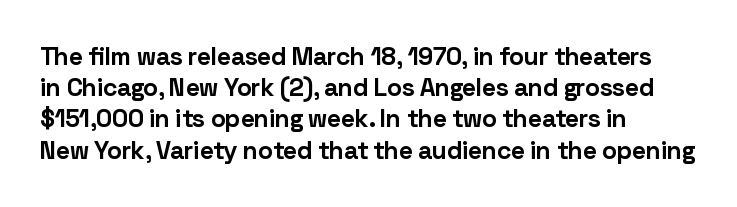
Caption: standard tracking, unaltered. Weight: bold. Line beginnings align vertically; line endings do not. The type sits square on the baseline with zero lean.
